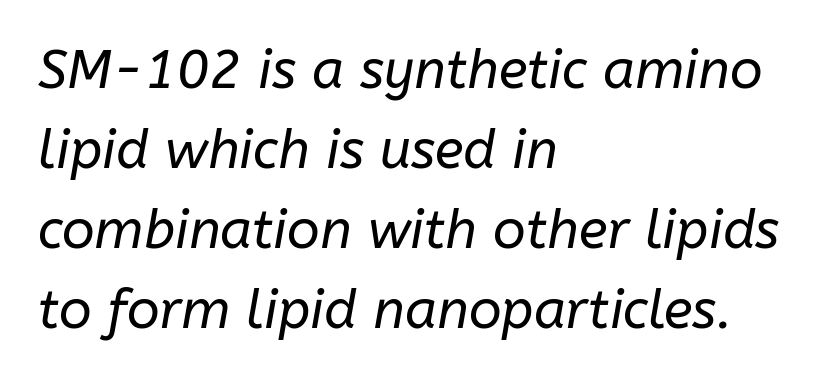
{"italic": "yes", "lean": "right", "slant_degrees": 10, "bold": "no", "weight": "regular", "width": "normal", "stroke_contrast": "low", "x_height": "medium", "monospaced": "no", "underline": "no", "align": "left", "line_spacing": "normal", "line_spacing_ratio": 1.48, "letter_spacing": "normal", "letter_spacing_em": 0.0, "glyph_px": 54}
